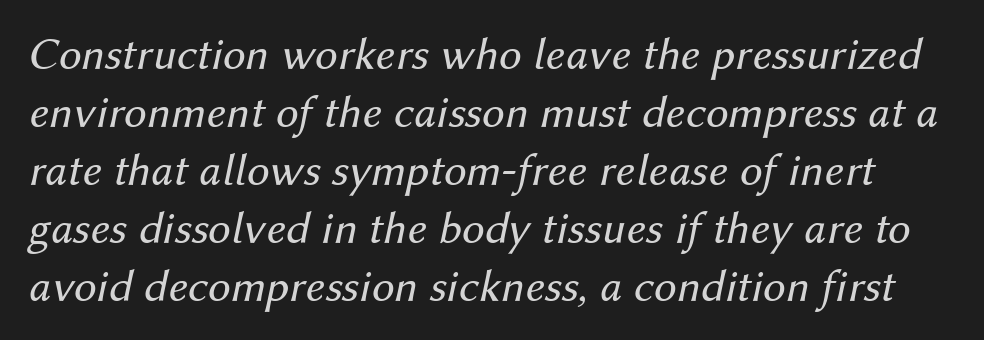
The image shows 46 px regular-weight type, italic (leaning right); set normal line spacing (1.26x), normal letter spacing, not underlined; medium stroke contrast and a medium x-height.
